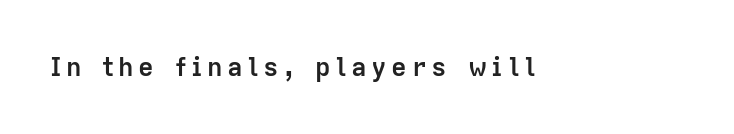
The image shows 26 px bold type, upright; set not underlined.
